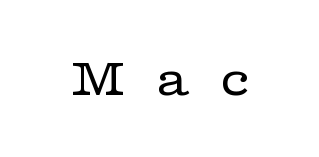
The image shows 57 px regular-weight, wide serif type, upright; set unusually wide letter spacing (+0.47 em), not underlined; low stroke contrast and a medium x-height.
